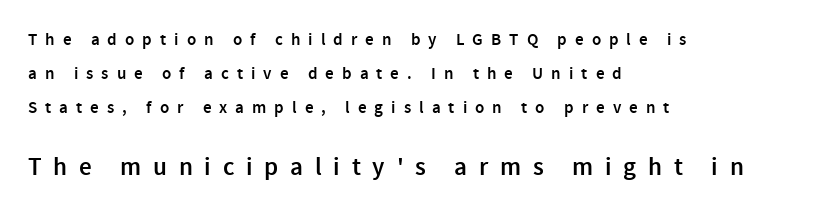
{"italic": "no", "bold": "semi", "underline": "no", "align": "left", "line_spacing": "loose", "line_spacing_ratio": 2.0, "letter_spacing": "wide", "letter_spacing_em": 0.47, "larger_block": "second", "size_ratio": 1.47, "glyph_px": 25}
